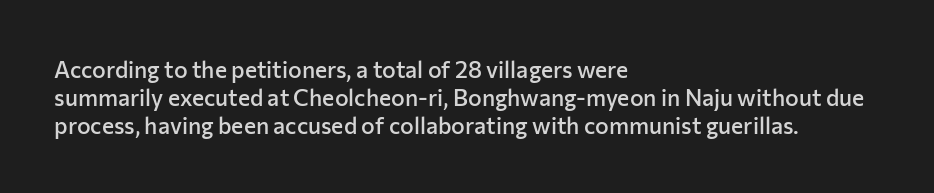
{"italic": "no", "bold": "semi", "underline": "no", "align": "left", "line_spacing_ratio": 1.21, "letter_spacing": "normal", "letter_spacing_em": 0.0, "glyph_px": 23}
